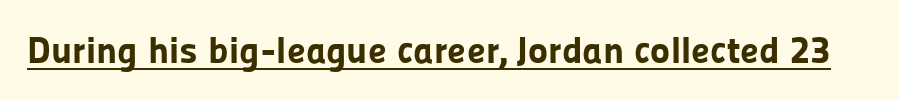
{"serif": "no", "italic": "no", "bold": "yes", "weight": "bold", "width": "normal", "stroke_contrast": "low", "x_height": "medium", "monospaced": "no", "underline": "yes", "letter_spacing": "normal", "letter_spacing_em": 0.0, "glyph_px": 38}
